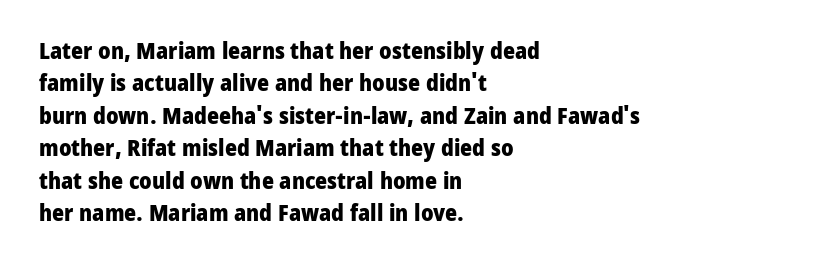
{"italic": "no", "bold": "yes", "underline": "no", "align": "left", "line_spacing": "normal", "line_spacing_ratio": 1.41, "letter_spacing": "normal", "letter_spacing_em": 0.0, "glyph_px": 23}
